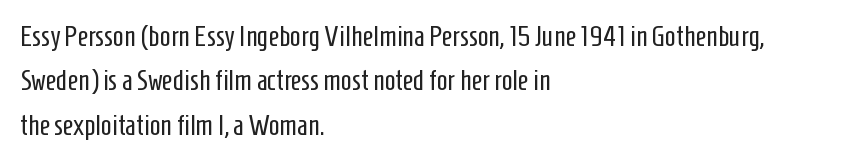
Default kerning and tracking; the words read as compact shapes. Style check: upright. This rendering features lettering with no underline. I'd call this a sans setting — the letters go barefoot. A typesetter would call this leading conventional body-copy spacing. Typeset ragged right — the left edge is the straight one.
